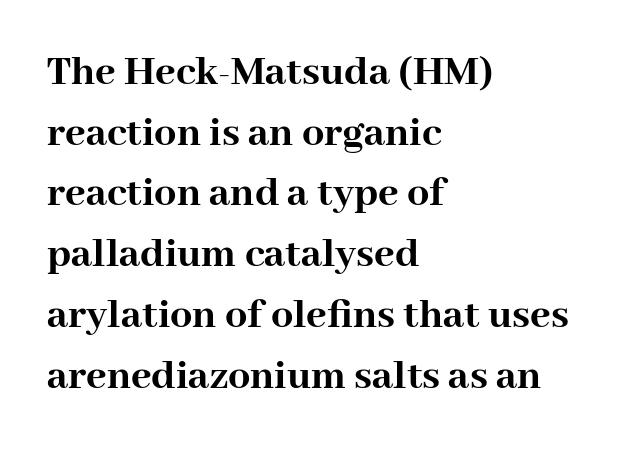
The image shows 44 px semibold serif type, upright; set left-aligned, normal line spacing (1.38x), normal letter spacing, not underlined; high stroke contrast and a medium x-height.
